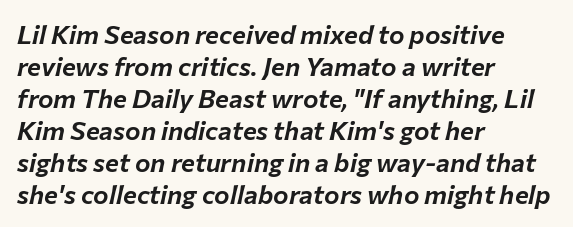
Q: Is the text italic (slanted)? A: Yes, it leans right by about 12 degrees.
Q: Is the text underlined? A: No.
Q: How is the paragraph aligned? A: Left-aligned.
Q: Is the spacing between letters normal or unusually wide? A: Normal.
